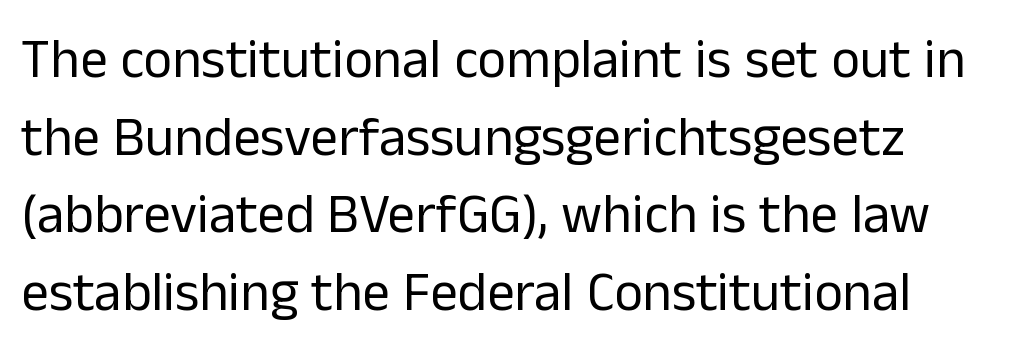
Q: Is the text bold? A: No.
Q: Is the text italic (slanted)? A: No, it is upright.
Q: Is the typeface a serif or a sans-serif typeface? A: Sans-serif.
Q: Is the text underlined? A: No.
Q: How is the paragraph aligned? A: Left-aligned.
Q: Is the spacing between letters normal or unusually wide? A: Normal.
Q: Is the spacing between lines tight, normal or loose? A: Normal.
Q: Width (condensed, normal, or wide)? A: Normal.
Q: Stroke contrast? A: Low.
Q: x-height? A: Medium.
Q: Monospaced? A: No.
